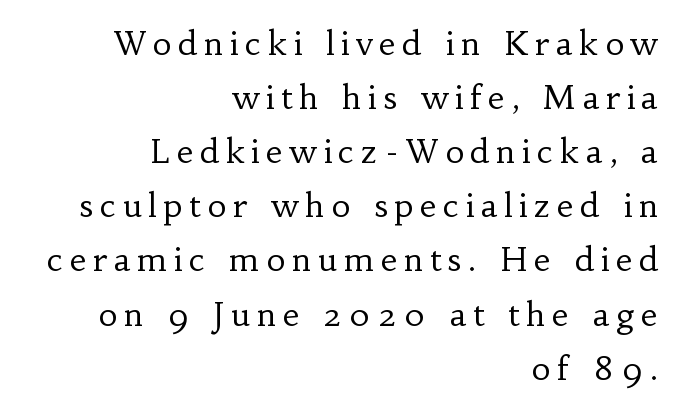
{"serif": "yes", "italic": "no", "bold": "no", "weight": "regular", "width": "normal", "stroke_contrast": "low", "x_height": "small", "monospaced": "no", "underline": "no", "align": "right", "line_spacing": "normal", "line_spacing_ratio": 1.64, "letter_spacing": "wide", "letter_spacing_em": 0.2, "glyph_px": 33}
